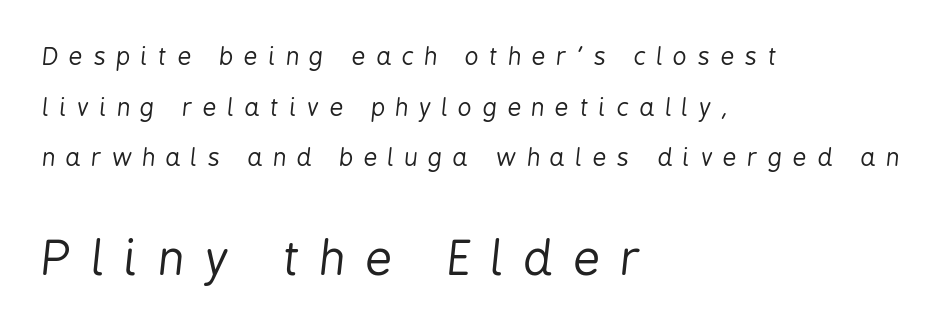
The image shows 47 px regular-weight, condensed type, italic (leaning right); set left-aligned, loose line spacing (2.11x), unusually wide letter spacing (+0.44 em), not underlined; the second (bottom) block is 1.96x larger; low stroke contrast and a medium x-height.
